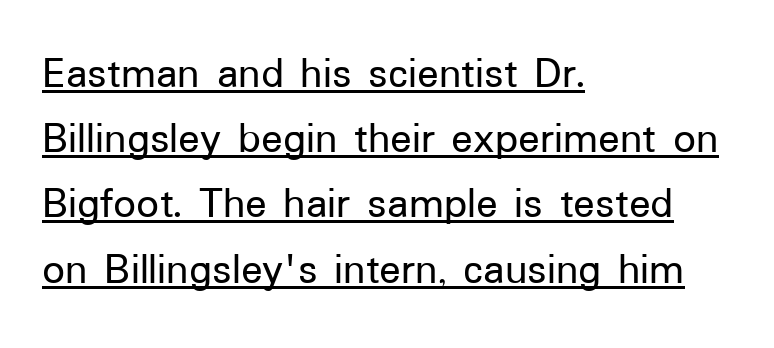
The image shows 45 px sans-serif type, upright; set left-aligned, normal line spacing (1.45x), normal letter spacing, underlined; low stroke contrast and a medium x-height.
